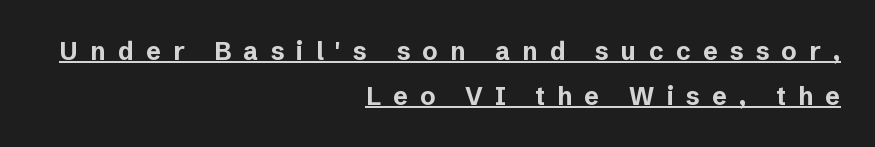
The letters are spread apart with noticeably loose tracking. Heavy, bold letterforms. Notice how the stems are strictly vertical — no italics here. The typesetter has applied underlining to the passage shown.
